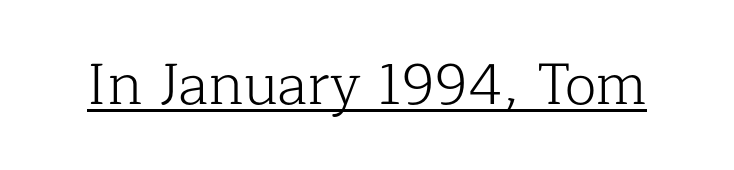
Check where the strokes stop: tiny serifs finish them off. This is roman type, the default non-slanted kind. Here the designer chose a conventional face with non-uniform glyph widths. No letter is thick-stroked: the sample isn't bold.
